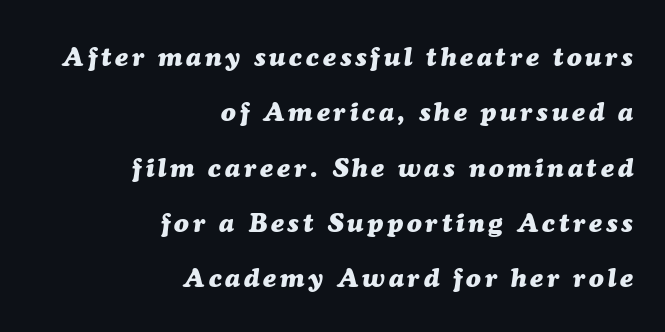
The image shows 27 px bold type, italic (leaning right); set right-aligned, loose line spacing (2.05x), not underlined.
